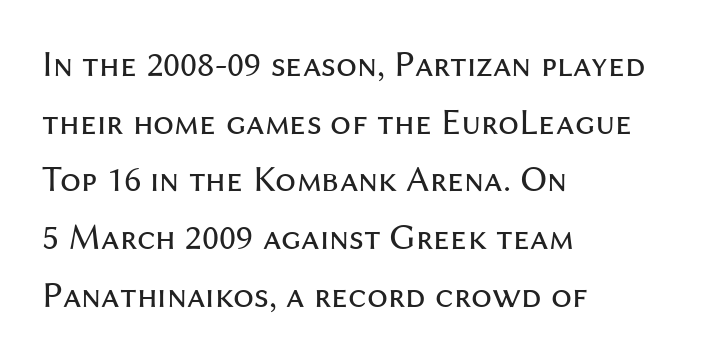
Vertically, the passage feels balanced, rows spaced as you'd expect. Default kerning and tracking; the words read as compact shapes. Words float on clear page, feet unadorned. In CSS terms this would be text-align: left. Nothing sits at the stroke ends, so this counts as sans-serif.
